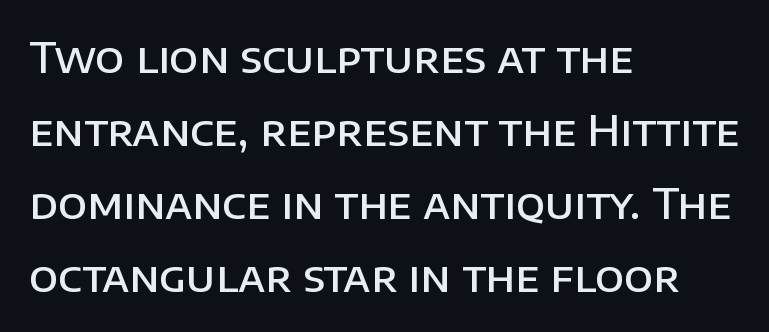
The image shows 42 px semibold sans-serif type, upright; set left-aligned, line spacing 1.74x, normal letter spacing, not underlined; low stroke contrast and a large x-height.
